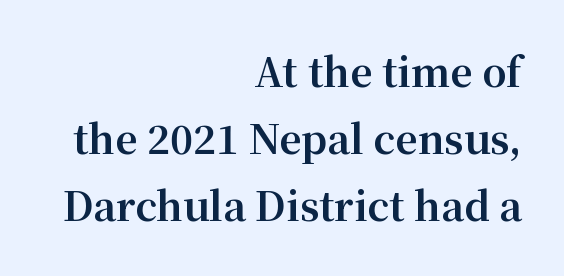
{"serif": "yes", "italic": "no", "bold": "yes", "weight": "bold", "width": "normal", "stroke_contrast": "medium", "x_height": "medium", "monospaced": "no", "underline": "no", "align": "right", "line_spacing_ratio": 1.72, "letter_spacing": "normal", "letter_spacing_em": 0.0, "glyph_px": 39}
